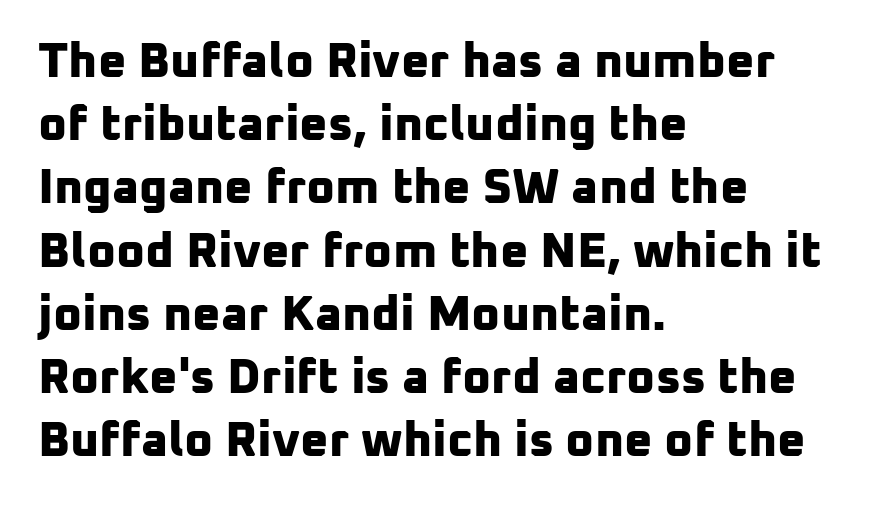
A typesetter would call this proportional, since set widths differ per character. The letters carry no serifs — their stems end cleanly without finishing strokes. Descenders are the only things crossing below the line. Stroke thickness is high; the sample reads as a true bold. Horizontally, the lines are justified to the leading edge only.
